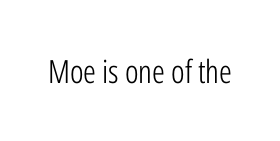
Q: Is the text bold? A: No.
Q: Is the text italic (slanted)? A: No, it is upright.
Q: Is the typeface a serif or a sans-serif typeface? A: Sans-serif.
Q: Is the text underlined? A: No.
Q: Is the spacing between letters normal or unusually wide? A: Normal.
Q: Width (condensed, normal, or wide)? A: Condensed.
Q: Stroke contrast? A: Low.
Q: x-height? A: Medium.
Q: Monospaced? A: No.
